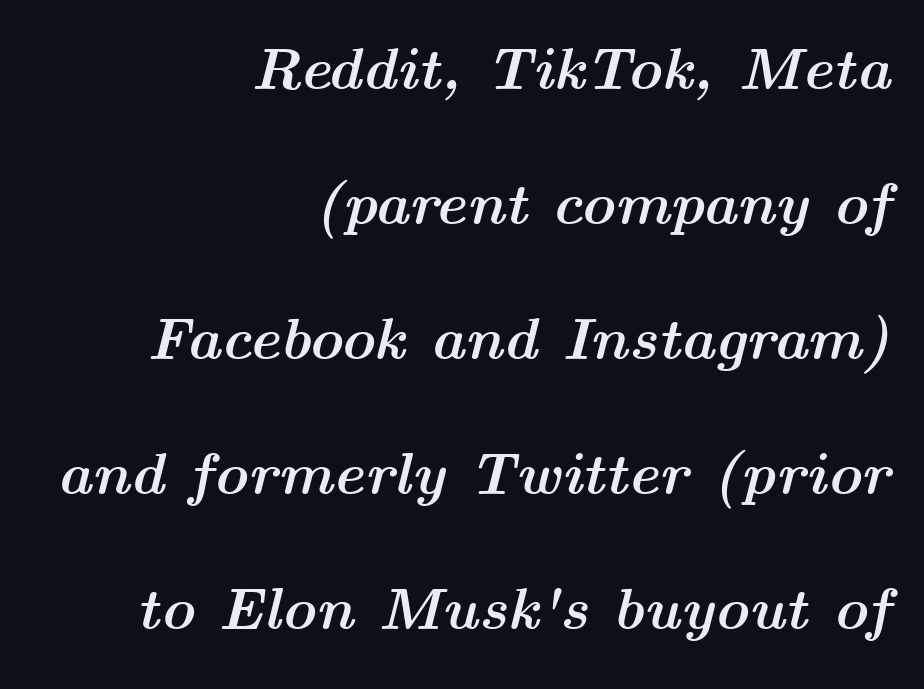
Q: Is the text bold? A: Yes.
Q: Is the text italic (slanted)? A: Yes, it leans right by about 14 degrees.
Q: Is the text underlined? A: No.
Q: How is the paragraph aligned? A: Right-aligned.
Q: Is the spacing between letters normal or unusually wide? A: Normal.
Q: Is the spacing between lines tight, normal or loose? A: Loose.
Q: Width (condensed, normal, or wide)? A: Wide.
Q: Stroke contrast? A: Medium.
Q: x-height? A: Medium.
Q: Monospaced? A: No.
